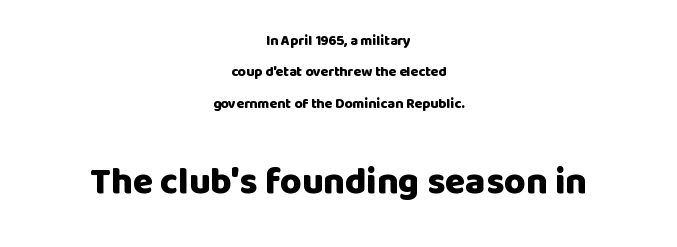
Q: Is the text bold? A: Yes.
Q: Is the text italic (slanted)? A: No, it is upright.
Q: Is the typeface a serif or a sans-serif typeface? A: Sans-serif.
Q: Is the text underlined? A: No.
Q: How is the paragraph aligned? A: Centered.
Q: Is the spacing between letters normal or unusually wide? A: Normal.
Q: Is the spacing between lines tight, normal or loose? A: Loose.
Q: Which block of text is set in a larger size, the first (top) or the second (bottom)? A: The second (bottom) one.
Q: Width (condensed, normal, or wide)? A: Normal.
Q: Stroke contrast? A: Low.
Q: x-height? A: Large.
Q: Monospaced? A: No.
